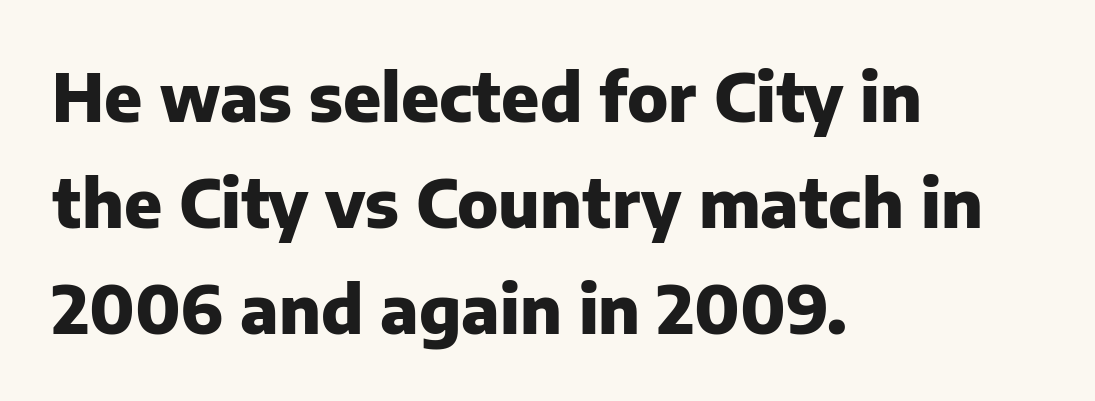
Q: Is the text bold? A: Yes.
Q: Is the text italic (slanted)? A: No, it is upright.
Q: Is the typeface a serif or a sans-serif typeface? A: Sans-serif.
Q: Is the text underlined? A: No.
Q: How is the paragraph aligned? A: Left-aligned.
Q: Is the spacing between letters normal or unusually wide? A: Normal.
Q: Is the spacing between lines tight, normal or loose? A: Normal.
Q: Width (condensed, normal, or wide)? A: Normal.
Q: Stroke contrast? A: Low.
Q: x-height? A: Medium.
Q: Monospaced? A: No.
